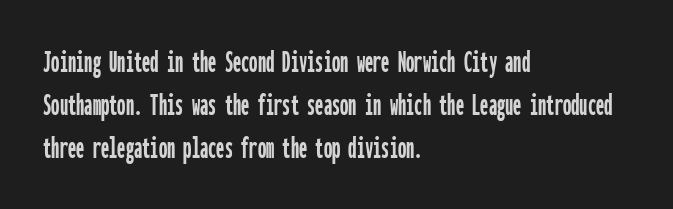
Q: Is the text italic (slanted)? A: No, it is upright.
Q: Is the typeface a serif or a sans-serif typeface? A: Sans-serif.
Q: Is the text underlined? A: No.
Q: How is the paragraph aligned? A: Left-aligned.
Q: Is the spacing between letters normal or unusually wide? A: Normal.
Q: Is the spacing between lines tight, normal or loose? A: Normal.
Q: Width (condensed, normal, or wide)? A: Condensed.
Q: Stroke contrast? A: Low.
Q: x-height? A: Medium.
Q: Monospaced? A: Yes.
